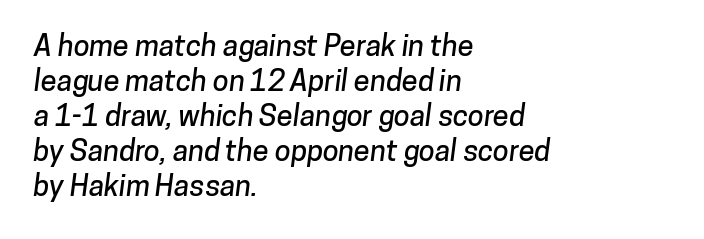
Caption: multi-line text, flush left, ragged right. Characters follow at the spacing the type designer built in. Type style note: lacks serifs. The passage shown is typed in a proportional face where columns would drift. Only glyphs here, with clear space below each row.
